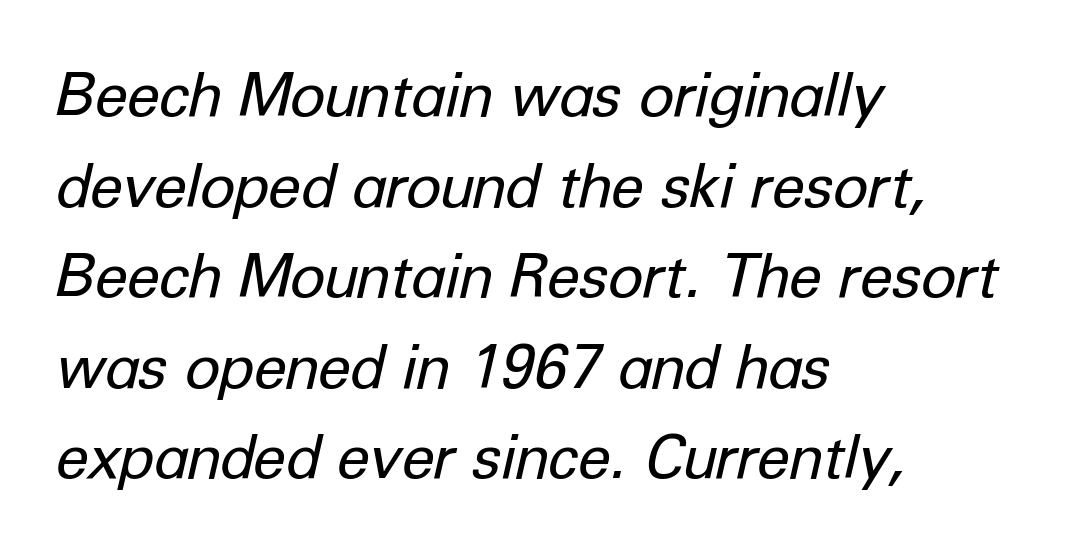
{"italic": "yes", "lean": "right", "slant_degrees": 12, "bold": "no", "weight": "regular", "width": "normal", "stroke_contrast": "low", "x_height": "medium", "monospaced": "no", "underline": "no", "align": "left", "line_spacing": "normal", "line_spacing_ratio": 1.51, "letter_spacing": "normal", "letter_spacing_em": 0.0, "glyph_px": 60}
